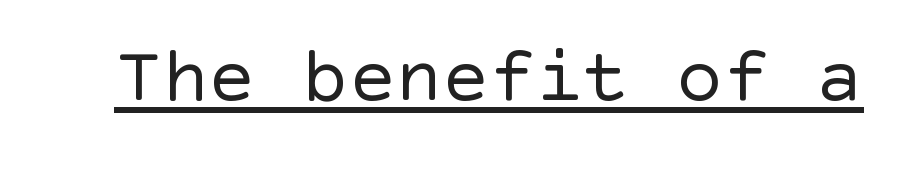
Q: Is the text bold? A: No.
Q: Is the text italic (slanted)? A: No, it is upright.
Q: Is the typeface a serif or a sans-serif typeface? A: Sans-serif.
Q: Is the text underlined? A: Yes.
Q: Is the spacing between letters normal or unusually wide? A: Normal.
Q: Width (condensed, normal, or wide)? A: Normal.
Q: x-height? A: Large.
